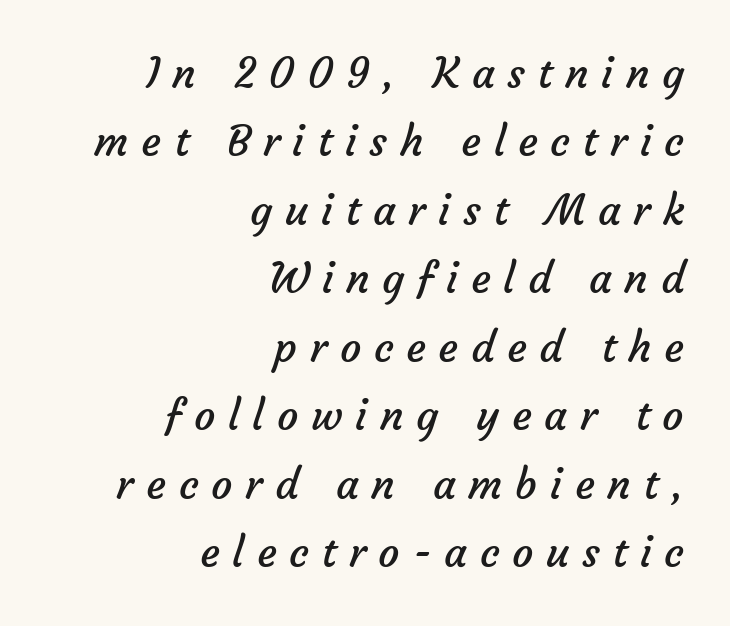
The image shows 42 px regular-weight sans-serif type; set right-aligned, normal line spacing (1.63x), unusually wide letter spacing (+0.3 em), not underlined; low stroke contrast and a medium x-height.
